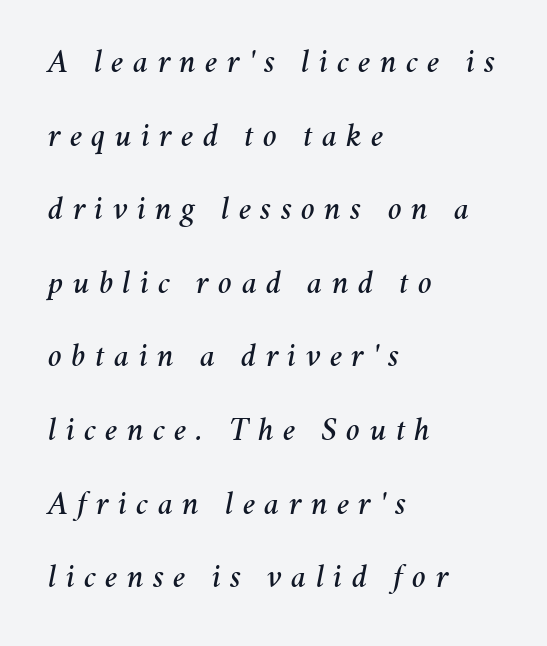
The image shows 33 px text type, italic (leaning right); set left-aligned, loose line spacing (2.23x), unusually wide letter spacing (+0.28 em), not underlined; medium stroke contrast and a medium x-height.
